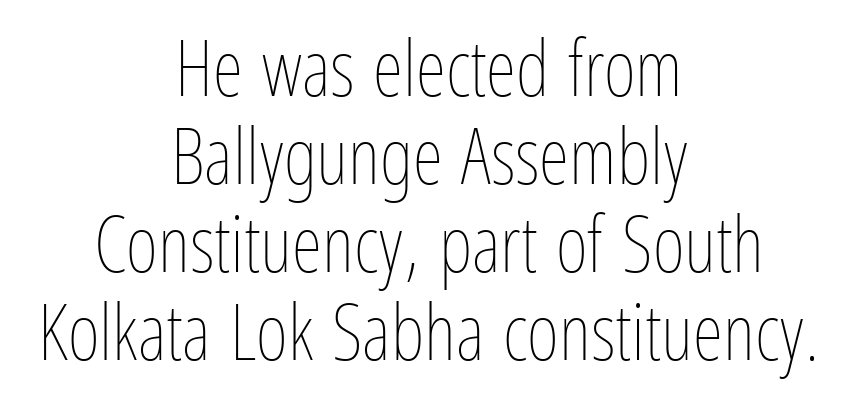
Q: Is the text bold? A: No.
Q: Is the text italic (slanted)? A: No, it is upright.
Q: Is the text underlined? A: No.
Q: How is the paragraph aligned? A: Centered.
Q: Is the spacing between letters normal or unusually wide? A: Normal.
Q: Is the spacing between lines tight, normal or loose? A: Tight.
Q: Width (condensed, normal, or wide)? A: Condensed.
Q: Stroke contrast? A: Low.
Q: x-height? A: Medium.
Q: Monospaced? A: No.
